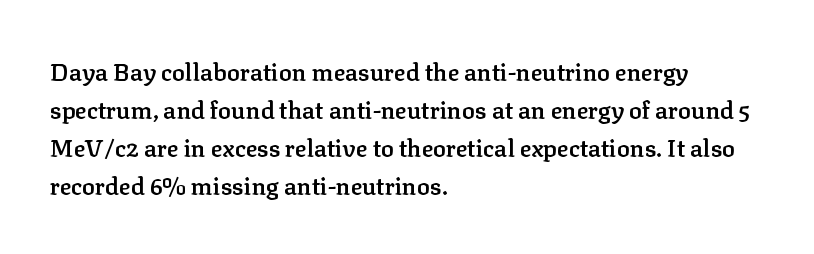
Q: Is the text bold? A: Semi-bold.
Q: Is the text italic (slanted)? A: No, it is upright.
Q: Is the text underlined? A: No.
Q: How is the paragraph aligned? A: Left-aligned.
Q: Is the spacing between letters normal or unusually wide? A: Normal.
Q: Is the spacing between lines tight, normal or loose? A: Normal.
